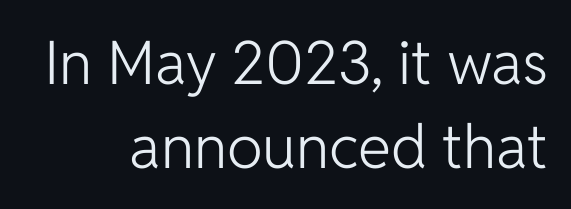
The image shows 60 px light sans-serif type, upright; set right-aligned, normal line spacing (1.4x), normal letter spacing, not underlined; low stroke contrast and a medium x-height.
